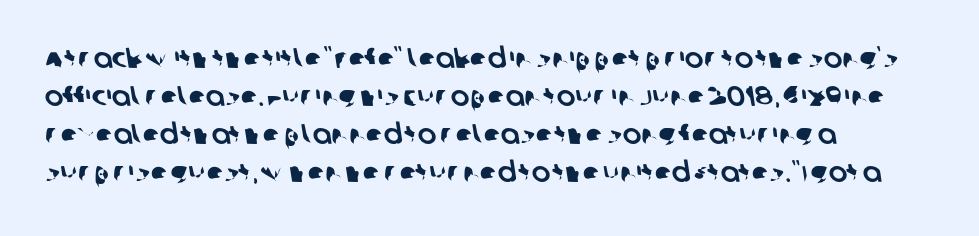
Q: Is the typeface a serif or a sans-serif typeface? A: Sans-serif.
Q: Is the text underlined? A: No.
Q: How is the paragraph aligned? A: Left-aligned.
Q: Is the spacing between letters normal or unusually wide? A: Normal.
Q: Is the spacing between lines tight, normal or loose? A: Normal.
Q: Width (condensed, normal, or wide)? A: Normal.
Q: Stroke contrast? A: Low.
Q: x-height? A: Large.
Q: Monospaced? A: No.
